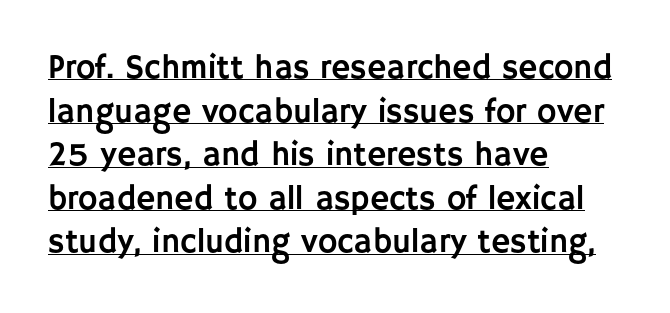
The image shows 33 px sans-serif type, upright; set left-aligned, normal line spacing (1.32x), normal letter spacing, underlined; low stroke contrast and a large x-height.
